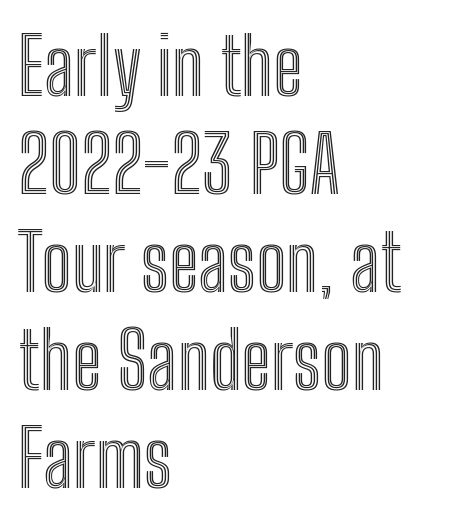
{"italic": "no", "width": "condensed", "x_height": "medium", "monospaced": "no", "underline": "no", "align": "left", "line_spacing_ratio": 1.24, "letter_spacing": "normal", "letter_spacing_em": 0.0, "glyph_px": 79}
